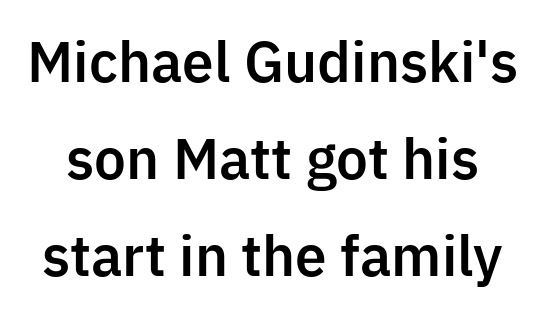
The image shows 54 px sans-serif type, upright; set line spacing 1.8x, normal letter spacing, not underlined; low stroke contrast and a medium x-height.
